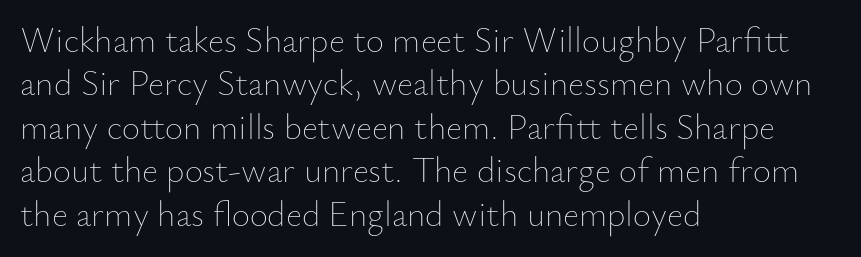
Q: Is the text bold? A: No.
Q: Is the text italic (slanted)? A: No, it is upright.
Q: Is the text underlined? A: No.
Q: How is the paragraph aligned? A: Left-aligned.
Q: Is the spacing between letters normal or unusually wide? A: Normal.
Q: Width (condensed, normal, or wide)? A: Normal.
Q: Stroke contrast? A: Low.
Q: x-height? A: Small.
Q: Monospaced? A: No.
